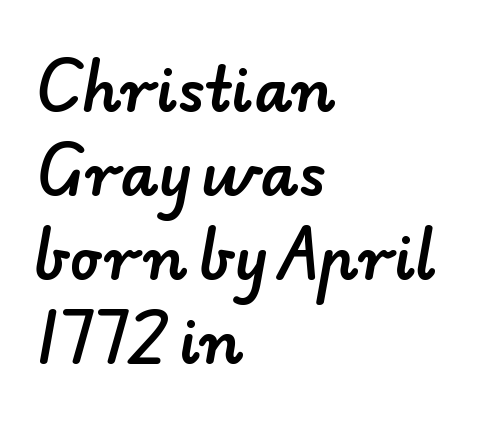
{"serif": "no", "width": "normal", "stroke_contrast": "low", "x_height": "small", "monospaced": "no", "underline": "no", "align": "left", "line_spacing": "normal", "line_spacing_ratio": 1.4, "letter_spacing": "normal", "letter_spacing_em": 0.0, "glyph_px": 60}
